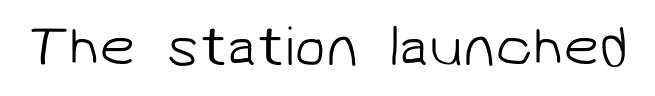
The space directly below the letters is spotless. Is this a fixed-width face? No — the glyphs have proportional, varying widths. Look at the bottom of the vertical strokes: they stop flat, with no serifs. The passage shown is not bold in any degree. These lines keep a tight, regular rhythm from letter to letter.
